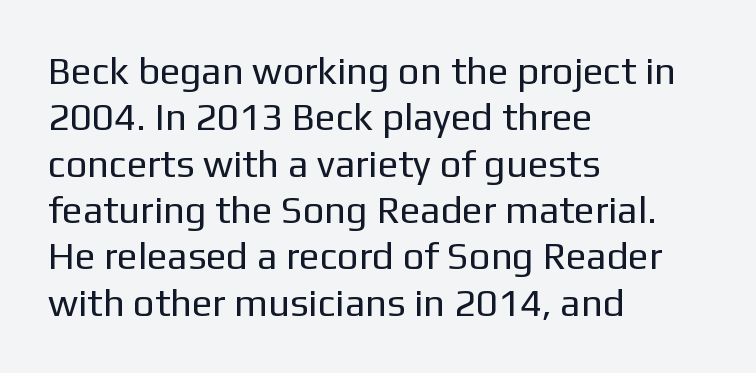
The image shows 38 px regular-weight sans-serif type, upright; set left-aligned, line spacing 1.22x, normal letter spacing, not underlined; low stroke contrast and a medium x-height.
